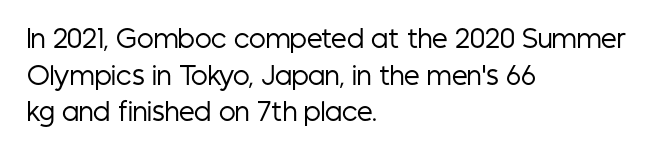
{"italic": "no", "bold": "no", "underline": "no", "align": "left", "line_spacing": "normal", "line_spacing_ratio": 1.47, "letter_spacing": "normal", "letter_spacing_em": 0.0, "glyph_px": 25}
